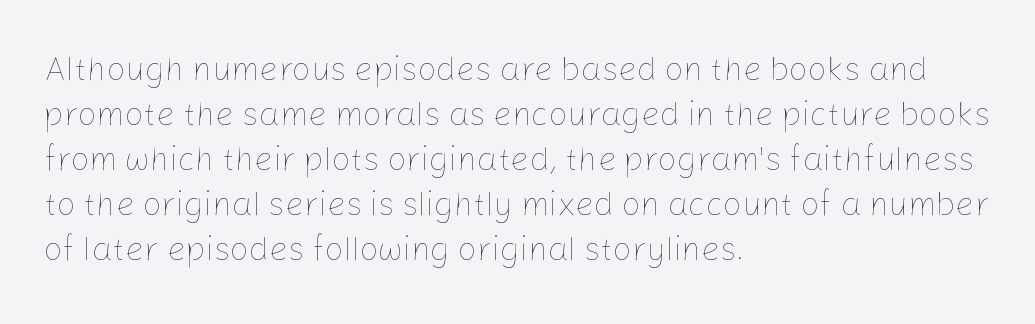
The image shows 33 px thin type, upright; set left-aligned, normal line spacing (1.36x), normal letter spacing, not underlined; low stroke contrast and a medium x-height.
